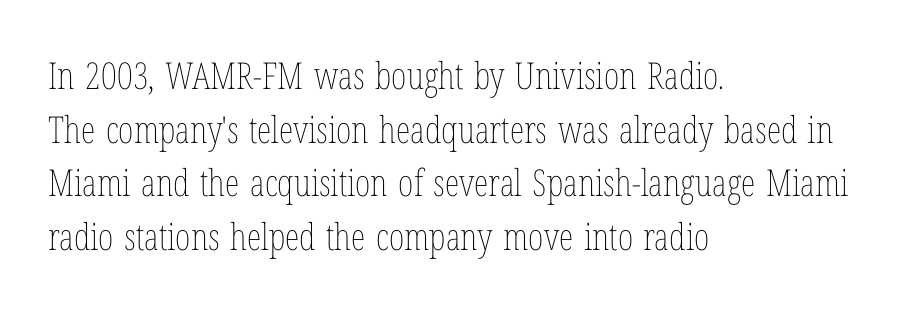
Nope, not italic — everything's standing straight. The zone under the glyphs is completely vacant. The leading is moderate, giving the passage an even texture. Tracking here is standard; glyphs follow each other at the usual distance. Stroke mass is kept to a normal reading level or below. Short and long lines alike share a common starting point at left.
